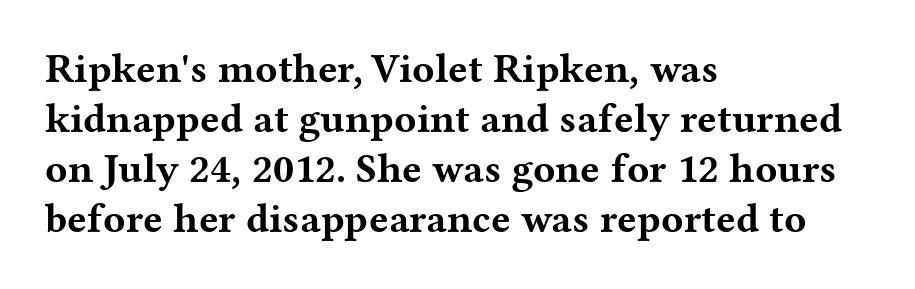
{"serif": "yes", "italic": "no", "bold": "yes", "weight": "bold", "width": "wide", "stroke_contrast": "medium", "x_height": "medium", "monospaced": "no", "underline": "no", "align": "left", "line_spacing_ratio": 1.22, "letter_spacing": "normal", "letter_spacing_em": 0.0, "glyph_px": 41}
